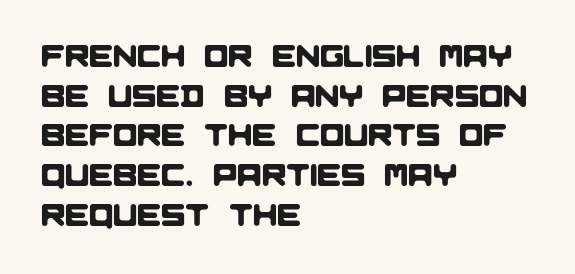
Q: Is the typeface a serif or a sans-serif typeface? A: Sans-serif.
Q: Is the text underlined? A: No.
Q: How is the paragraph aligned? A: Left-aligned.
Q: Is the spacing between letters normal or unusually wide? A: Normal.
Q: Width (condensed, normal, or wide)? A: Normal.
Q: Stroke contrast? A: Low.
Q: x-height? A: Large.
Q: Monospaced? A: No.
